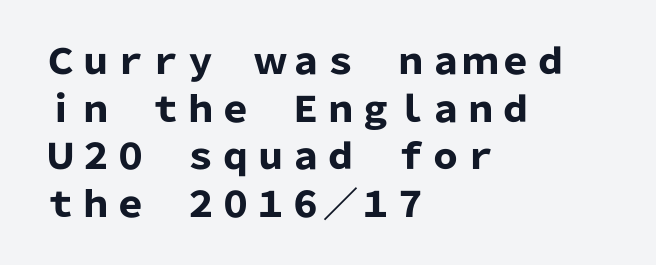
The image shows 35 px heavy sans-serif type, upright; set left-aligned, normal line spacing (1.36x), normal letter spacing, not underlined; low stroke contrast and a medium x-height.
